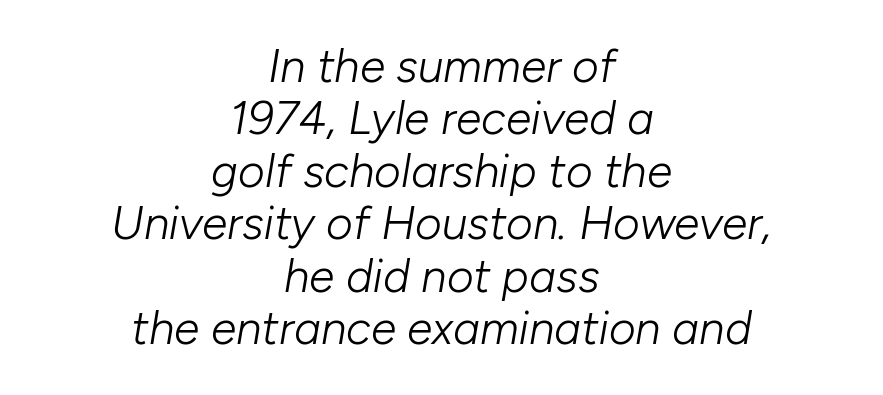
{"italic": "yes", "lean": "right", "slant_degrees": 10, "bold": "no", "weight": "light", "width": "normal", "stroke_contrast": "low", "x_height": "medium", "monospaced": "no", "underline": "no", "align": "center", "line_spacing": "tight", "line_spacing_ratio": 1.14, "letter_spacing": "normal", "letter_spacing_em": 0.0, "glyph_px": 46}
